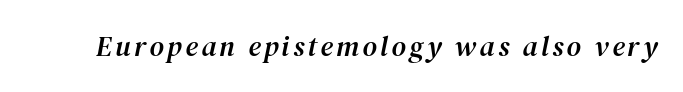
The image shows 28 px serif type, italic (leaning right); set not underlined; medium stroke contrast and a medium x-height.
